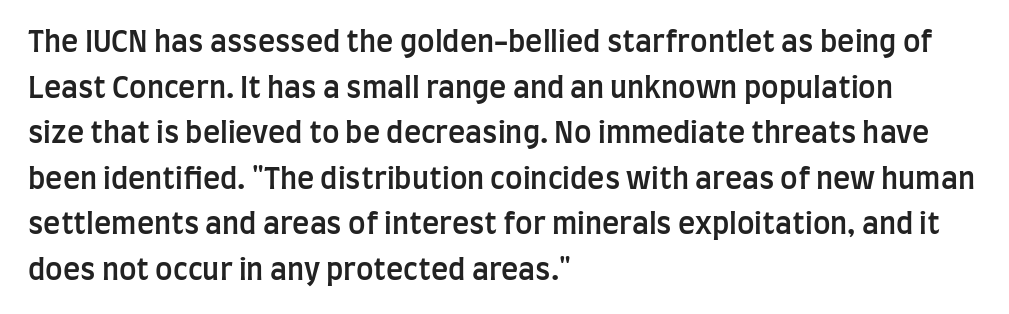
The image shows 29 px semibold, condensed sans-serif type, upright; set left-aligned, normal line spacing (1.57x), normal letter spacing, not underlined; low stroke contrast and a large x-height.
